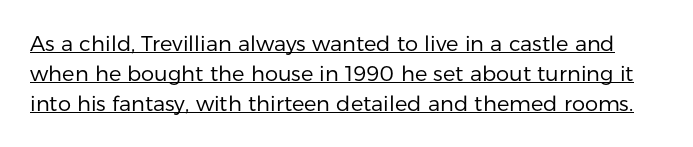
Each word holds together tightly as a unit, with standard inter-letter gaps. Honestly, the underline is the first thing you notice here. Style check: upright. The vertical gap from one line to the next is medium. Is the type heavy? It reads as light-to-regular instead.
